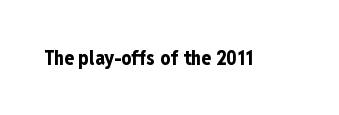
The rendering keeps characters at their native spacing. Underlining? Definitely not there. Nope, not italic — everything's standing straight. Set as a true bold cut, around the 700 mark.
